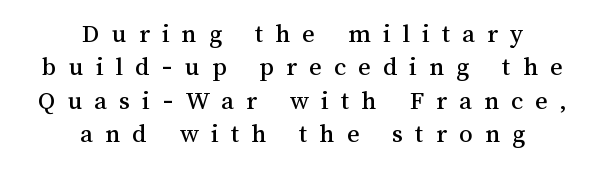
{"italic": "no", "underline": "no", "align": "center", "line_spacing_ratio": 1.24, "letter_spacing": "wide", "letter_spacing_em": 0.45, "glyph_px": 27}
